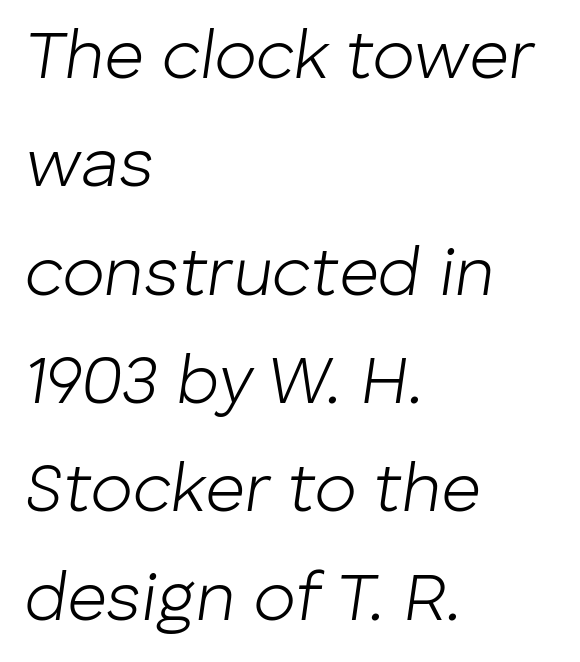
The image shows 69 px light type, italic (leaning right); set left-aligned, normal line spacing (1.57x), normal letter spacing, not underlined; low stroke contrast and a medium x-height.
